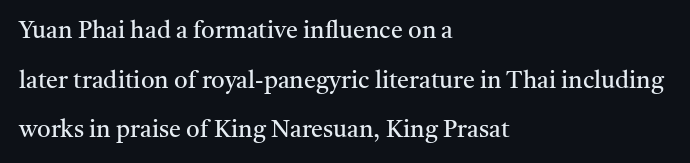
Q: Is the text bold? A: No.
Q: Is the text italic (slanted)? A: No, it is upright.
Q: Is the text underlined? A: No.
Q: How is the paragraph aligned? A: Left-aligned.
Q: Is the spacing between letters normal or unusually wide? A: Normal.
Q: Is the spacing between lines tight, normal or loose? A: Loose.
